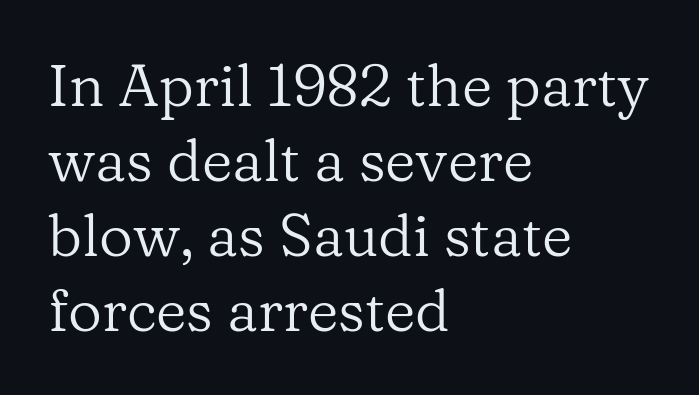
{"serif": "yes", "italic": "no", "bold": "no", "weight": "regular", "width": "normal", "stroke_contrast": "low", "x_height": "medium", "monospaced": "no", "underline": "no", "align": "left", "line_spacing": "normal", "line_spacing_ratio": 1.27, "letter_spacing": "normal", "letter_spacing_em": 0.0, "glyph_px": 59}
